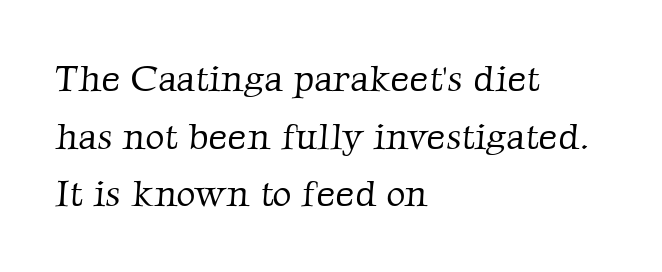
The image shows 37 px light serif type; set left-aligned, normal line spacing (1.56x), normal letter spacing, not underlined; low stroke contrast and a medium x-height.
